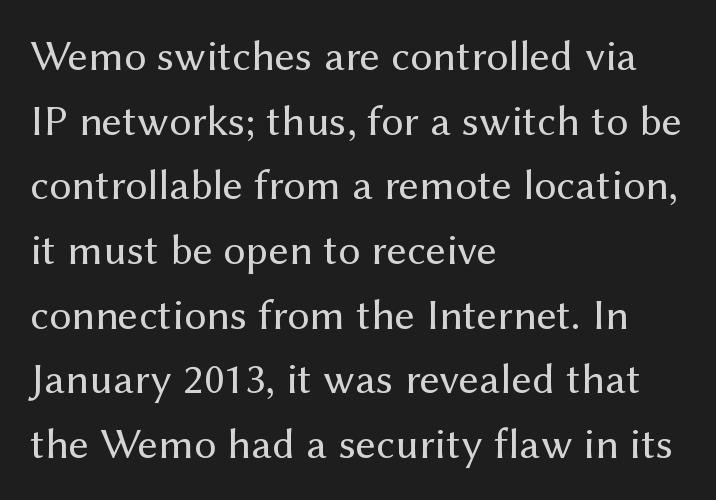
Inter-character spacing is left at the font's built-in metrics. Here the designer chose a conventional face with non-uniform glyph widths. The lines sit at an ordinary, default distance from one another. It's the straight-up-and-down kind of type.
